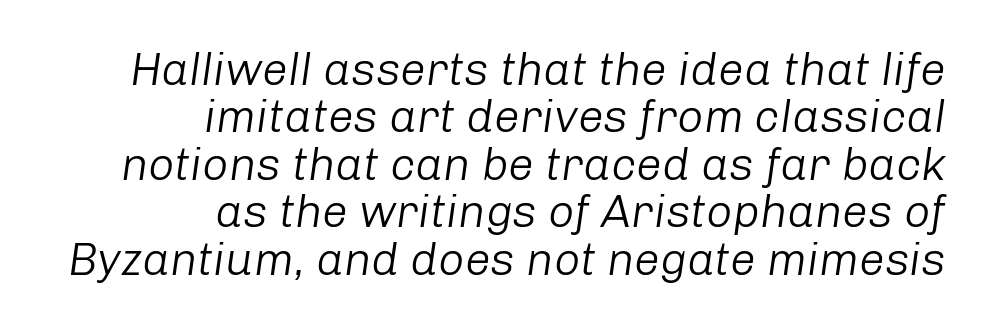
The image shows 46 px light type, italic (leaning right); set right-aligned, tight line spacing (1.03x), normal letter spacing, not underlined; low stroke contrast and a medium x-height.
